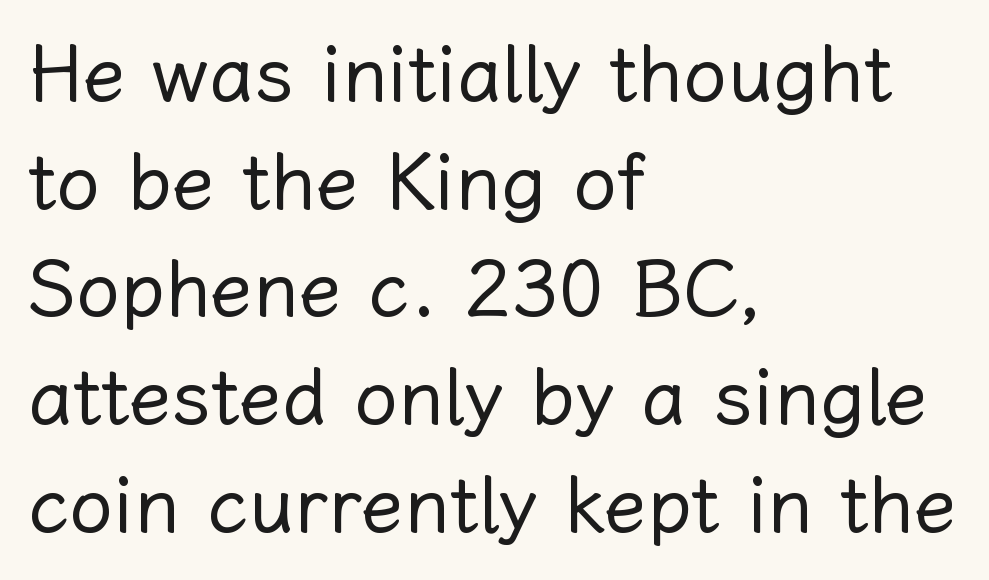
{"italic": "no", "bold": "no", "weight": "regular", "width": "normal", "stroke_contrast": "low", "x_height": "medium", "monospaced": "no", "underline": "no", "align": "left", "line_spacing": "normal", "line_spacing_ratio": 1.38, "letter_spacing": "normal", "letter_spacing_em": 0.0, "glyph_px": 78}
